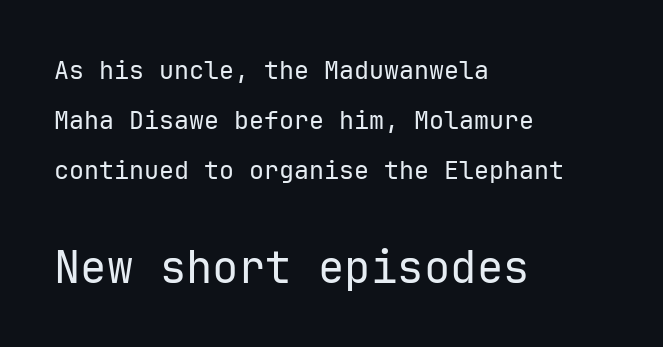
Q: Is the text bold? A: No.
Q: Is the text italic (slanted)? A: No, it is upright.
Q: Is the typeface a serif or a sans-serif typeface? A: Sans-serif.
Q: Is the text underlined? A: No.
Q: How is the paragraph aligned? A: Left-aligned.
Q: Is the spacing between letters normal or unusually wide? A: Normal.
Q: Is the spacing between lines tight, normal or loose? A: Loose.
Q: Which block of text is set in a larger size, the first (top) or the second (bottom)? A: The second (bottom) one.
Q: Width (condensed, normal, or wide)? A: Normal.
Q: Stroke contrast? A: Low.
Q: x-height? A: Medium.
Q: Monospaced? A: Yes.
